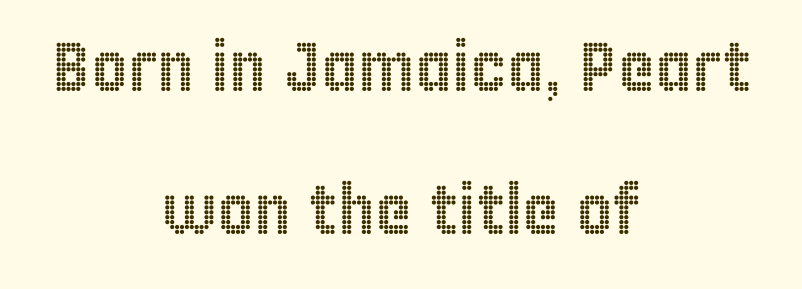
{"italic": "no", "width": "condensed", "x_height": "large", "monospaced": "no", "underline": "no", "align": "center", "line_spacing": "loose", "line_spacing_ratio": 2.05, "letter_spacing": "normal", "letter_spacing_em": 0.0, "glyph_px": 70}
